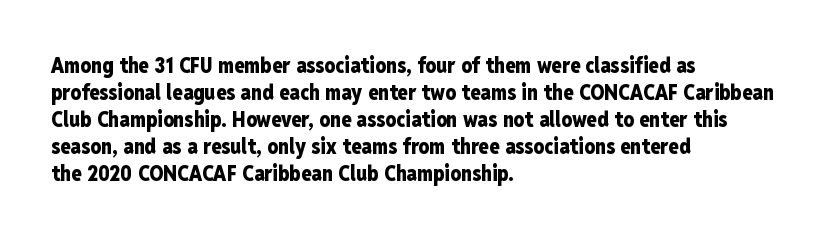
{"italic": "no", "bold": "yes", "underline": "no", "align": "left", "line_spacing": "normal", "line_spacing_ratio": 1.28, "letter_spacing": "normal", "letter_spacing_em": 0.0, "glyph_px": 21}
